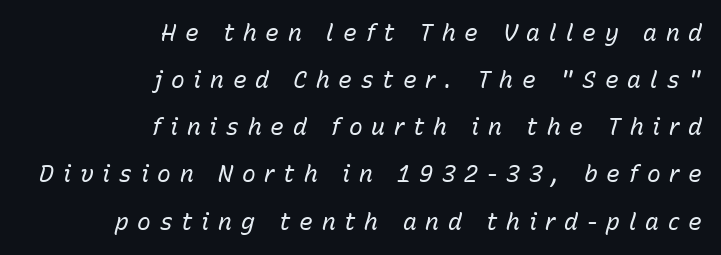
{"italic": "yes", "lean": "right", "slant_degrees": 15, "bold": "no", "underline": "no", "align": "right", "line_spacing": "loose", "line_spacing_ratio": 2.05, "letter_spacing": "wide", "letter_spacing_em": 0.38, "glyph_px": 23}
